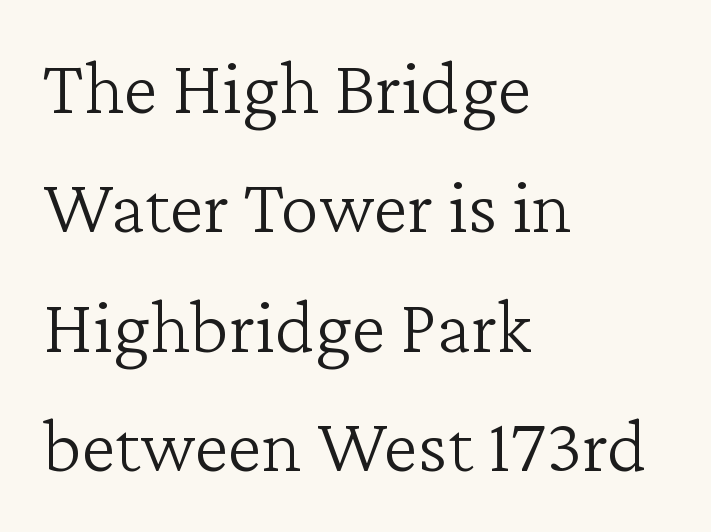
Q: Is the text bold? A: No.
Q: Is the text italic (slanted)? A: No, it is upright.
Q: Is the typeface a serif or a sans-serif typeface? A: Serif.
Q: Is the text underlined? A: No.
Q: How is the paragraph aligned? A: Left-aligned.
Q: Is the spacing between letters normal or unusually wide? A: Normal.
Q: Is the spacing between lines tight, normal or loose? A: Normal.
Q: Width (condensed, normal, or wide)? A: Normal.
Q: Stroke contrast? A: Low.
Q: x-height? A: Medium.
Q: Monospaced? A: No.
